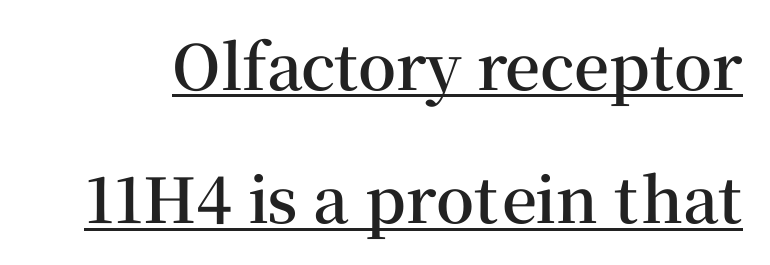
Q: Is the text bold? A: Semi-bold.
Q: Is the text italic (slanted)? A: No, it is upright.
Q: Is the typeface a serif or a sans-serif typeface? A: Serif.
Q: Is the text underlined? A: Yes.
Q: Is the spacing between letters normal or unusually wide? A: Normal.
Q: Is the spacing between lines tight, normal or loose? A: Loose.
Q: Width (condensed, normal, or wide)? A: Normal.
Q: Stroke contrast? A: Medium.
Q: x-height? A: Medium.
Q: Monospaced? A: No.
